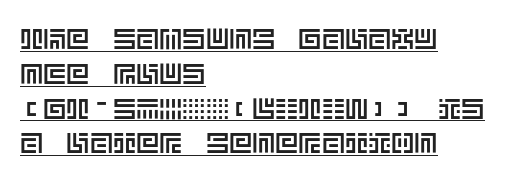
The rendered words wear a rule along their underside. Characters follow at the spacing the type designer built in. The paragraph has a hard left edge and a soft right edge. The font's upright variant was chosen for this text.
